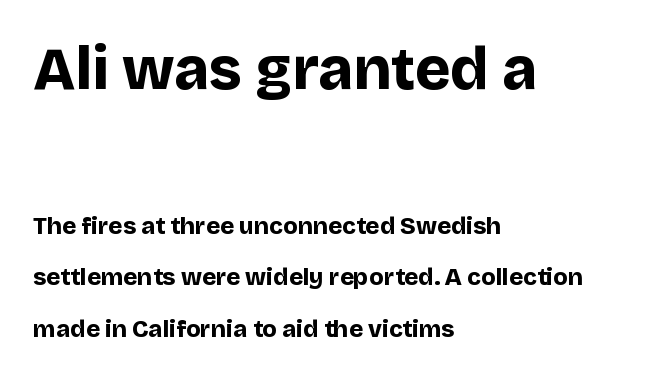
{"serif": "no", "italic": "no", "bold": "yes", "weight": "bold", "width": "normal", "stroke_contrast": "low", "x_height": "large", "monospaced": "no", "underline": "no", "align": "left", "line_spacing": "loose", "line_spacing_ratio": 2.16, "letter_spacing": "normal", "letter_spacing_em": 0.0, "larger_block": "first", "size_ratio": 2.5, "glyph_px": 60}
